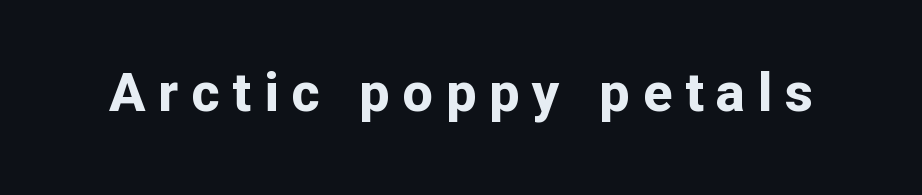
Do the characters align in a grid? No, the font is proportional. Rule under the text: the space is simply empty. Chunky letters — that's bold for sure. This sample uses expanded letter spacing, leaving extra air between glyphs. In terms of posture, this sample is upright.
